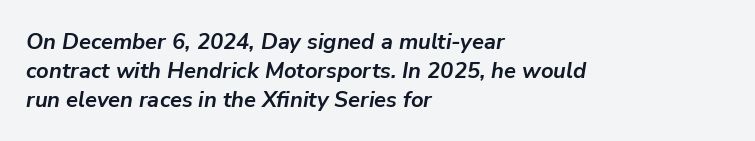
Q: Is the text bold? A: Yes.
Q: Is the text italic (slanted)? A: Yes, it leans right by about 9 degrees.
Q: Is the text underlined? A: No.
Q: How is the paragraph aligned? A: Left-aligned.
Q: Is the spacing between letters normal or unusually wide? A: Normal.
Q: Is the spacing between lines tight, normal or loose? A: Normal.
